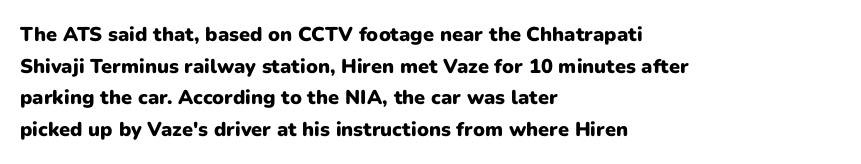
{"italic": "no", "bold": "yes", "underline": "no", "align": "left", "line_spacing": "normal", "line_spacing_ratio": 1.58, "letter_spacing": "normal", "letter_spacing_em": 0.0, "glyph_px": 20}
